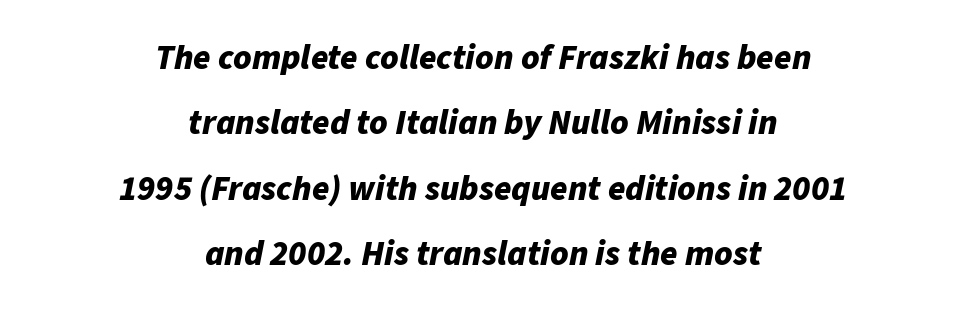
Q: Is the text bold? A: Yes.
Q: Is the text italic (slanted)? A: Yes, it leans right by about 11 degrees.
Q: Is the text underlined? A: No.
Q: How is the paragraph aligned? A: Centered.
Q: Is the spacing between letters normal or unusually wide? A: Normal.
Q: Width (condensed, normal, or wide)? A: Normal.
Q: Stroke contrast? A: Low.
Q: x-height? A: Medium.
Q: Monospaced? A: No.
